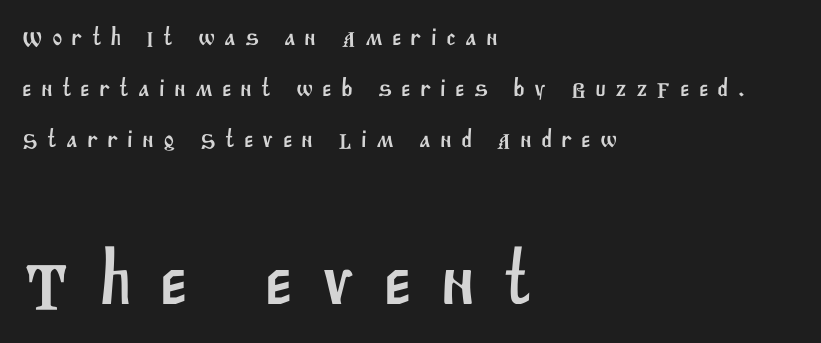
The image shows 76 px sans-serif type; set left-aligned, loose line spacing (2.04x), unusually wide letter spacing (+0.36 em), not underlined; the second (bottom) block is 3.04x larger; medium stroke contrast and a large x-height.
